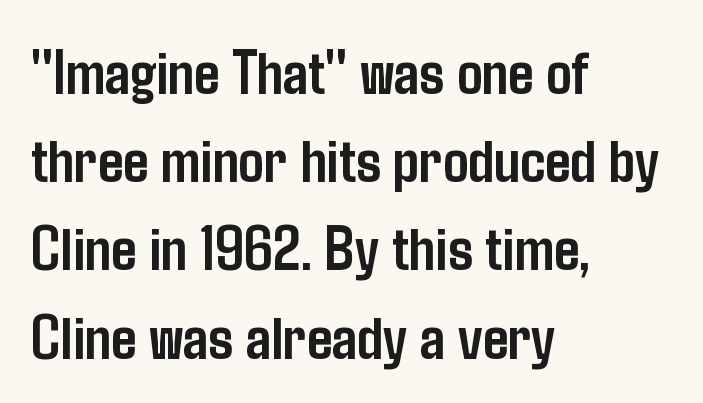
{"serif": "no", "italic": "no", "bold": "yes", "weight": "semibold", "width": "condensed", "stroke_contrast": "low", "x_height": "medium", "monospaced": "no", "underline": "no", "align": "left", "line_spacing": "normal", "line_spacing_ratio": 1.4, "letter_spacing": "normal", "letter_spacing_em": 0.0, "glyph_px": 63}
